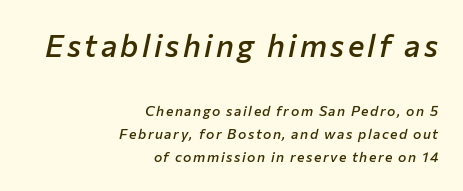
Is this a fixed-width face? No — the glyphs have proportional, varying widths. Reading down the block, your eye finds every line finishing at a fixed right position. Italic: yes, the glyphs are oblique. These two chunks differ in scale, with the top chunk taking the larger measure. Weight: semibold (demi). Successive baselines arrive at the customary interval.
